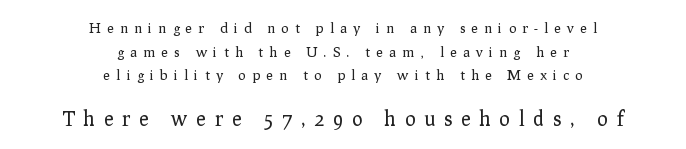
Q: Is the text bold? A: No.
Q: Is the text italic (slanted)? A: No, it is upright.
Q: Is the text underlined? A: No.
Q: How is the paragraph aligned? A: Centered.
Q: Is the spacing between letters normal or unusually wide? A: Unusually wide.
Q: Is the spacing between lines tight, normal or loose? A: Normal.
Q: Which block of text is set in a larger size, the first (top) or the second (bottom)? A: The second (bottom) one.
